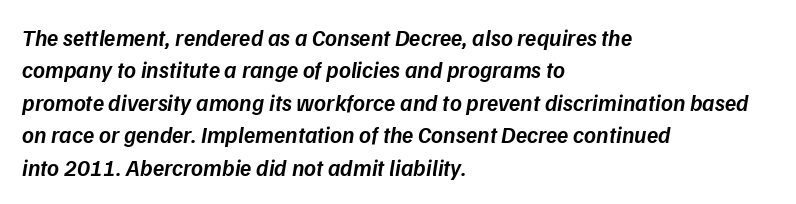
{"italic": "yes", "lean": "right", "slant_degrees": 9, "bold": "semi", "underline": "no", "align": "left", "line_spacing": "normal", "line_spacing_ratio": 1.41, "letter_spacing": "normal", "letter_spacing_em": 0.0, "glyph_px": 23}
